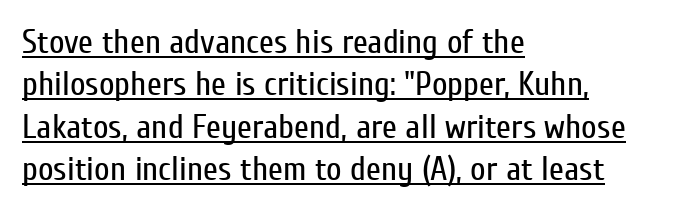
{"serif": "no", "italic": "no", "bold": "no", "weight": "regular", "width": "condensed", "stroke_contrast": "low", "x_height": "medium", "monospaced": "no", "underline": "yes", "align": "left", "line_spacing": "normal", "line_spacing_ratio": 1.25, "letter_spacing": "normal", "letter_spacing_em": 0.0, "glyph_px": 34}
